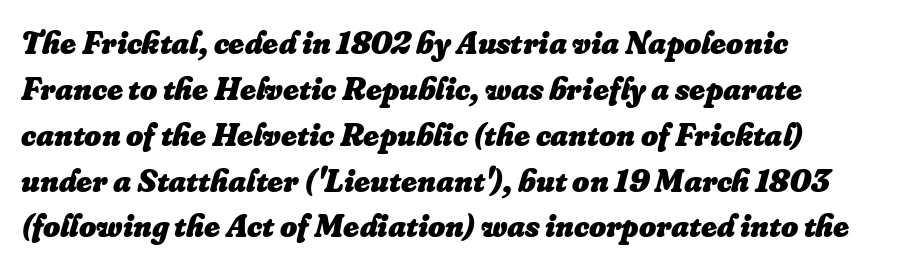
Q: Is the text bold? A: Yes.
Q: Is the text italic (slanted)? A: Yes, it leans right by about 16 degrees.
Q: Is the text underlined? A: No.
Q: How is the paragraph aligned? A: Left-aligned.
Q: Is the spacing between letters normal or unusually wide? A: Normal.
Q: Is the spacing between lines tight, normal or loose? A: Normal.
Q: Width (condensed, normal, or wide)? A: Normal.
Q: Stroke contrast? A: Low.
Q: x-height? A: Small.
Q: Monospaced? A: No.
